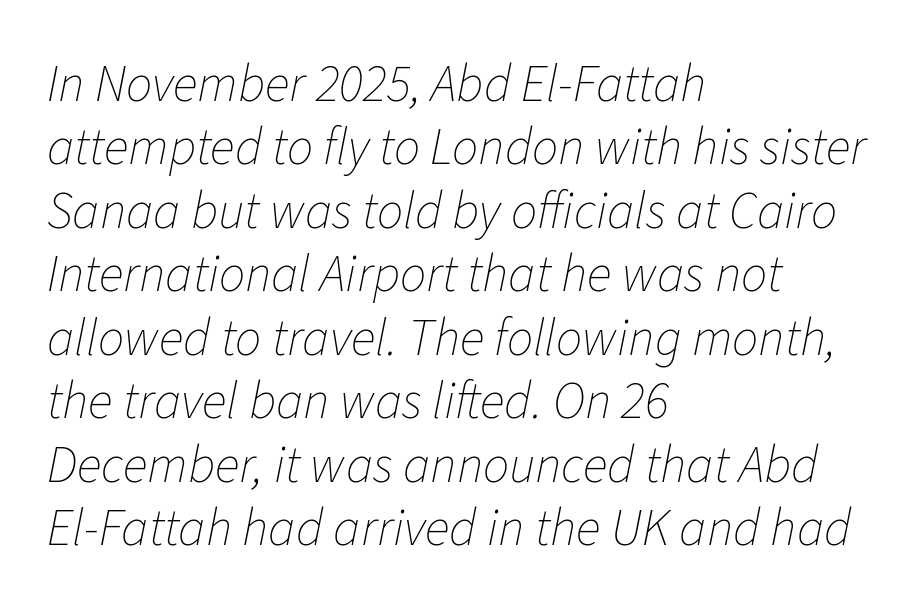
In terms of posture, this sample is oblique. The gap between lines stays unmarked. If you drew a ruler down the left edge, every line would touch it. Character widths vary here, with narrow letters taking less room than wide ones.
